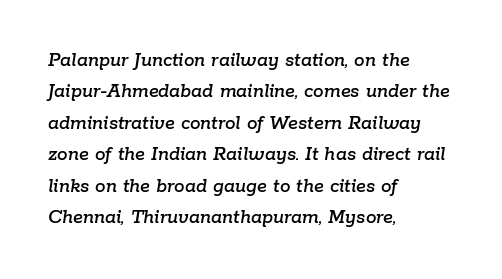
The image shows 21 px text type, italic (leaning right); set left-aligned, normal line spacing (1.5x), normal letter spacing, not underlined.
